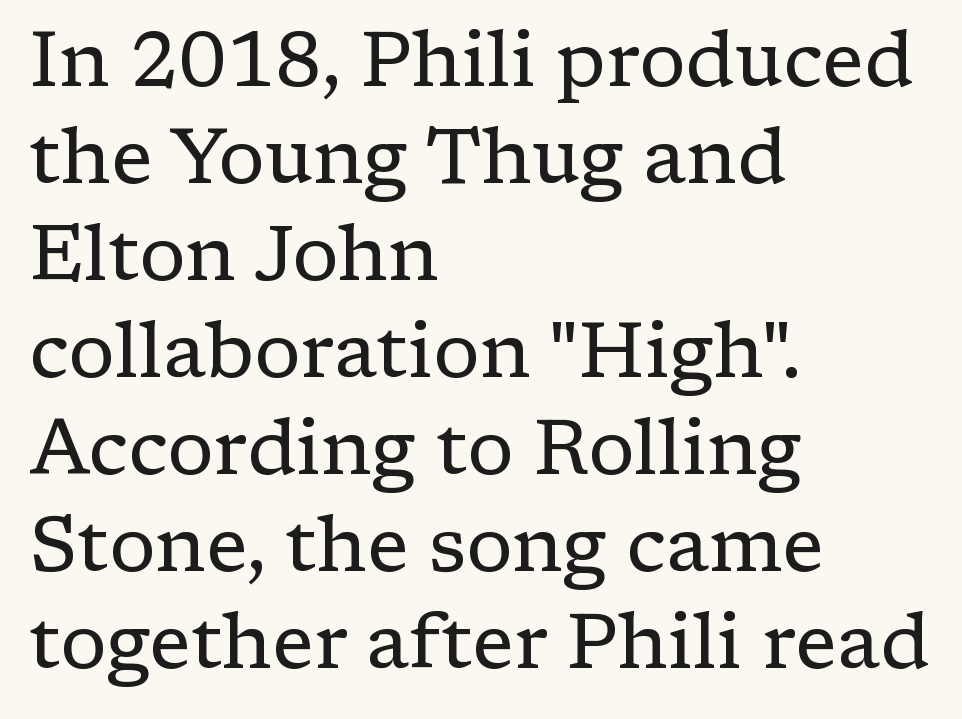
Q: Is the text bold? A: No.
Q: Is the text italic (slanted)? A: No, it is upright.
Q: Is the typeface a serif or a sans-serif typeface? A: Serif.
Q: Is the text underlined? A: No.
Q: How is the paragraph aligned? A: Left-aligned.
Q: Is the spacing between letters normal or unusually wide? A: Normal.
Q: Is the spacing between lines tight, normal or loose? A: Normal.
Q: Width (condensed, normal, or wide)? A: Normal.
Q: Stroke contrast? A: Low.
Q: x-height? A: Medium.
Q: Monospaced? A: No.
